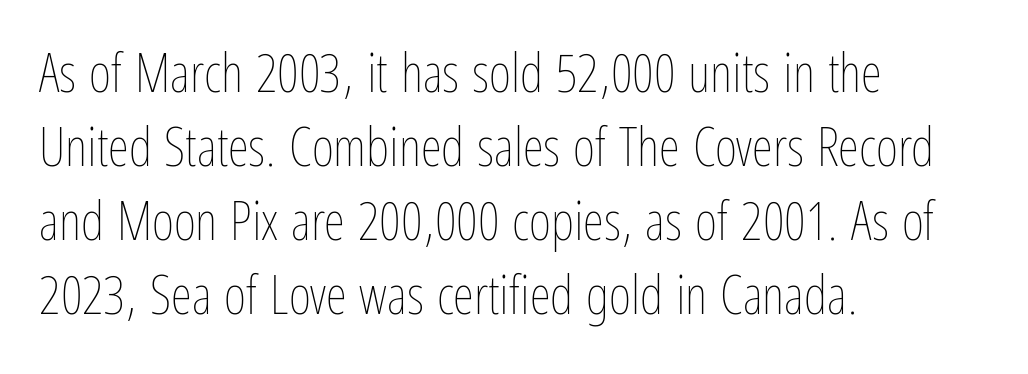
Q: Is the text bold? A: No.
Q: Is the text italic (slanted)? A: No, it is upright.
Q: Is the text underlined? A: No.
Q: How is the paragraph aligned? A: Left-aligned.
Q: Is the spacing between letters normal or unusually wide? A: Normal.
Q: Is the spacing between lines tight, normal or loose? A: Normal.
Q: Width (condensed, normal, or wide)? A: Condensed.
Q: Stroke contrast? A: Low.
Q: x-height? A: Medium.
Q: Monospaced? A: No.
